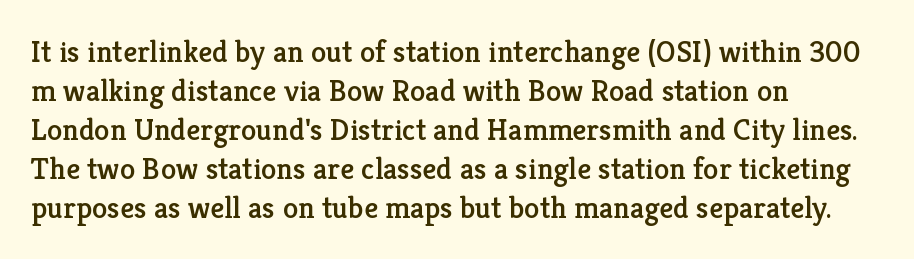
{"serif": "yes", "italic": "no", "width": "normal", "stroke_contrast": "low", "x_height": "medium", "monospaced": "no", "underline": "no", "align": "left", "line_spacing": "normal", "line_spacing_ratio": 1.26, "letter_spacing": "normal", "letter_spacing_em": 0.0, "glyph_px": 31}
